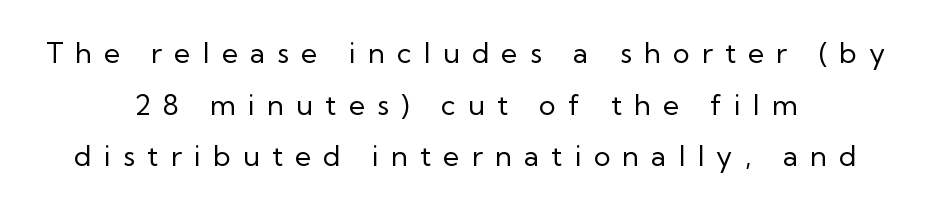
{"serif": "no", "italic": "no", "bold": "no", "weight": "regular", "width": "normal", "stroke_contrast": "low", "x_height": "medium", "monospaced": "no", "underline": "no", "align": "center", "line_spacing_ratio": 1.84, "letter_spacing": "wide", "letter_spacing_em": 0.44, "glyph_px": 28}
